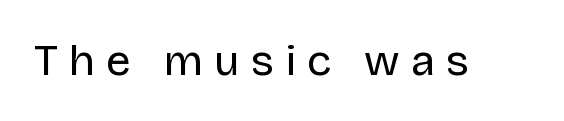
The image shows 44 px regular-weight sans-serif type, upright; set unusually wide letter spacing (+0.25 em), not underlined; low stroke contrast and a large x-height.
